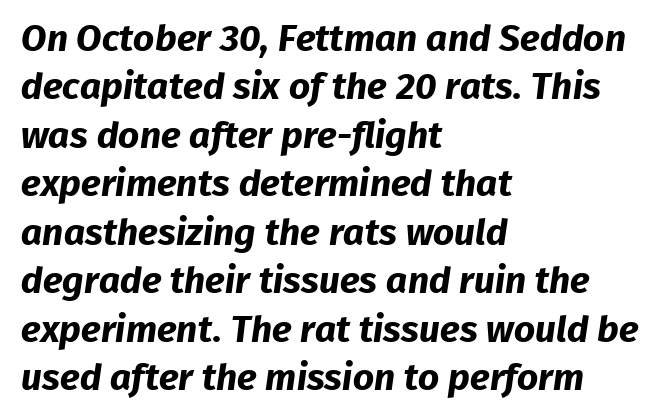
{"serif": "no", "bold": "yes", "weight": "bold", "width": "normal", "stroke_contrast": "low", "x_height": "medium", "monospaced": "no", "underline": "no", "align": "left", "line_spacing": "normal", "line_spacing_ratio": 1.31, "letter_spacing": "normal", "letter_spacing_em": 0.0, "glyph_px": 37}
